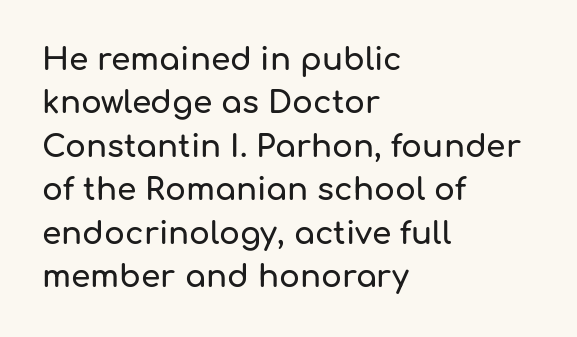
The image shows 31 px sans-serif type, upright; set left-aligned, normal line spacing (1.4x), normal letter spacing, not underlined; low stroke contrast and a medium x-height.
